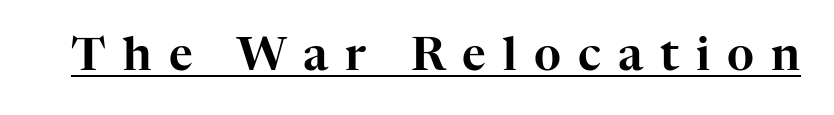
The designer went with a serif here, giving each stem small feet. Looks like regular typesetting: each glyph gets only the width it needs. In designer terms, the underline attribute is active on this setting. Tall strokes in this sample are plumb rather than angled. Inter-character spacing is expanded well beyond the font's built-in metrics.
